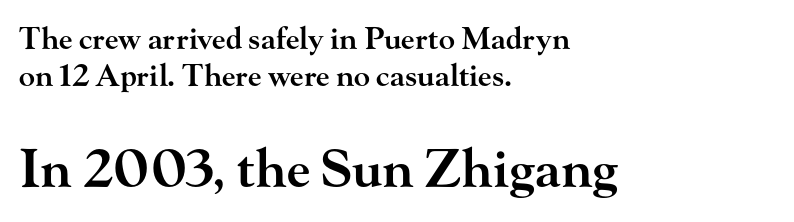
The image shows 52 px semibold, wide serif type, upright; set left-aligned, line spacing 1.24x, normal letter spacing, not underlined; the second (bottom) block is 1.73x larger; high stroke contrast and a small x-height.
